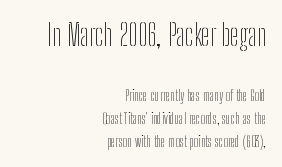
If you drew a ruler down the right edge, every line would touch it. Classification — sans serif. No extra ink here — the face is not bold. The lettering stays uniformly vertical, giving the passage a roman look. Rows of type keep a routine distance in the vertical direction. Character widths vary here, with narrow letters taking less room than wide ones.
